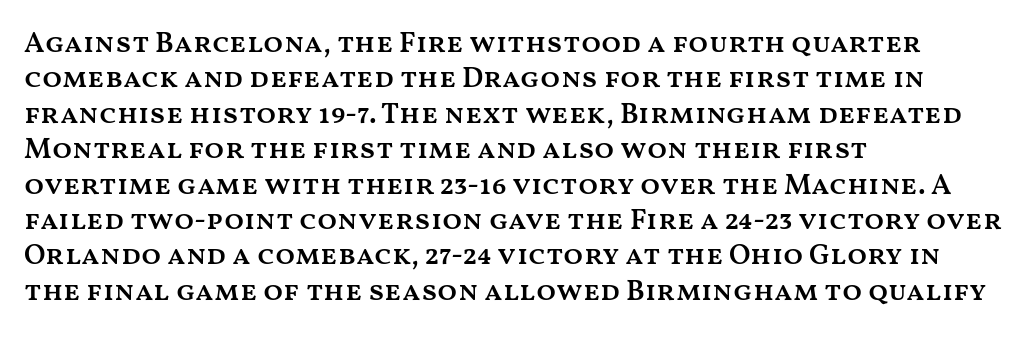
Character widths vary here, with narrow letters taking less room than wide ones. Left-aligned paragraph, ragged on the right. On the weight axis this lands at semibold, roughly 600. Check under the words: just untouched page.
